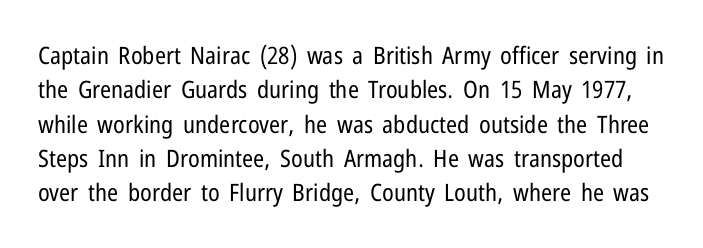
The image shows 24 px text type, upright; set normal line spacing (1.43x), normal letter spacing, not underlined.
